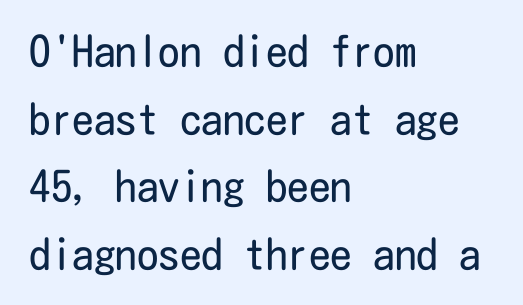
The image shows 43 px regular-weight, condensed sans-serif type, upright; set left-aligned, normal line spacing (1.57x), normal letter spacing, not underlined; low stroke contrast and a medium x-height.
